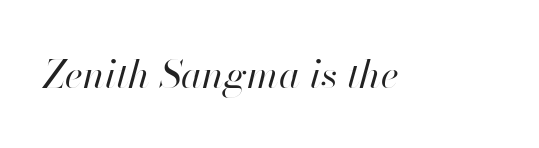
{"italic": "yes", "lean": "right", "slant_degrees": 13, "bold": "no", "weight": "regular", "width": "normal", "stroke_contrast": "high", "x_height": "small", "monospaced": "no", "underline": "no", "letter_spacing": "normal", "letter_spacing_em": 0.0, "glyph_px": 39}
